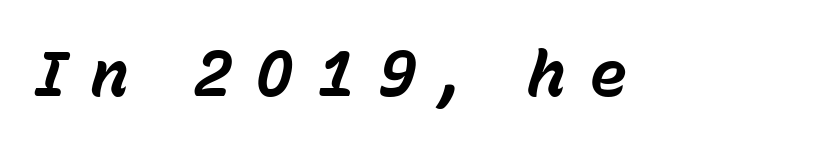
Bold? Absolutely — the strokes are thick and heavy. Would a proofreader flag this as italicized? Yes. The face used here is rendered with a markedly widened letterfit. Character widths vary here, with narrow letters taking less room than wide ones. Has an underline been added? It has not.
